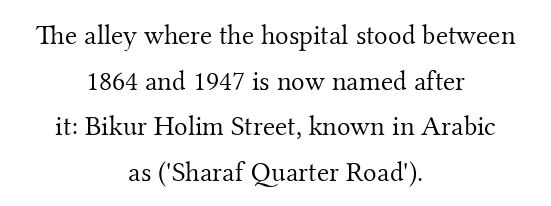
The tracking reads as untouched default to a designer's eye. Type style note: has serifs. Stems here are at most as thick as an everyday book face. Descender tails drop into unmarked territory.
